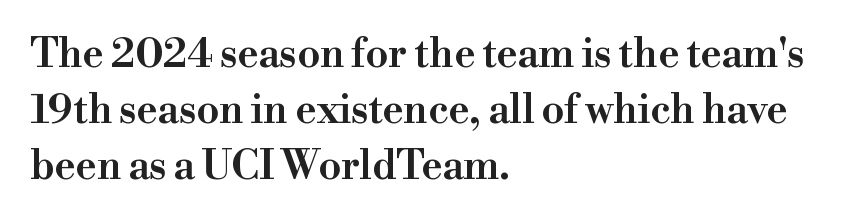
{"serif": "yes", "italic": "no", "width": "wide", "stroke_contrast": "high", "x_height": "small", "monospaced": "no", "underline": "no", "align": "left", "line_spacing": "normal", "line_spacing_ratio": 1.4, "letter_spacing": "normal", "letter_spacing_em": 0.0, "glyph_px": 40}
